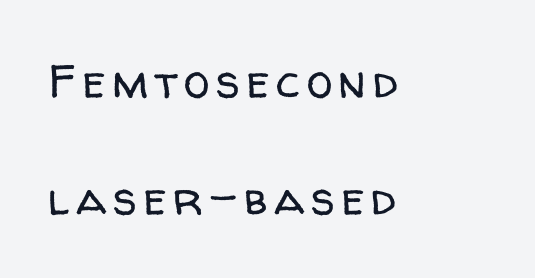
{"serif": "no", "italic": "no", "bold": "no", "weight": "regular", "width": "normal", "stroke_contrast": "low", "x_height": "medium", "monospaced": "no", "underline": "no", "align": "left", "line_spacing": "loose", "line_spacing_ratio": 2.48, "glyph_px": 47}
